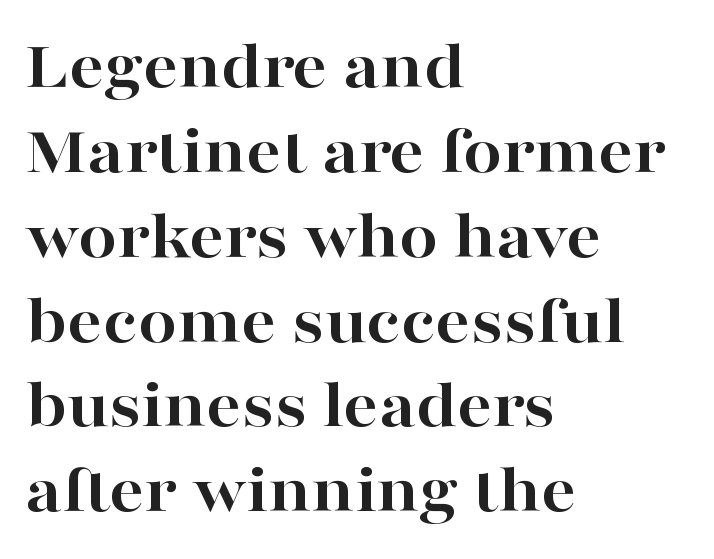
Q: Is the text bold? A: Yes.
Q: Is the text italic (slanted)? A: No, it is upright.
Q: Is the typeface a serif or a sans-serif typeface? A: Serif.
Q: Is the text underlined? A: No.
Q: How is the paragraph aligned? A: Left-aligned.
Q: Is the spacing between letters normal or unusually wide? A: Normal.
Q: Width (condensed, normal, or wide)? A: Wide.
Q: Stroke contrast? A: High.
Q: x-height? A: Medium.
Q: Monospaced? A: No.
